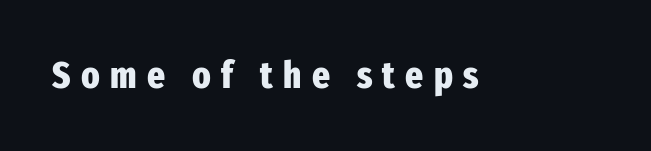
The image shows 38 px heavy, condensed sans-serif type, upright; set unusually wide letter spacing (+0.27 em), not underlined; low stroke contrast and a medium x-height.
